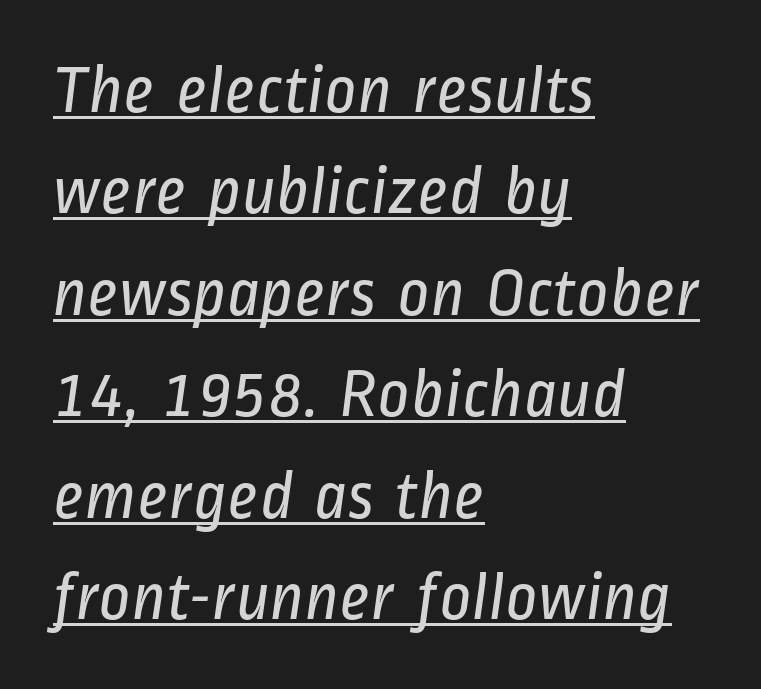
The image shows 69 px regular-weight, condensed sans-serif type; set left-aligned, normal line spacing (1.47x), normal letter spacing, underlined; low stroke contrast and a medium x-height.
